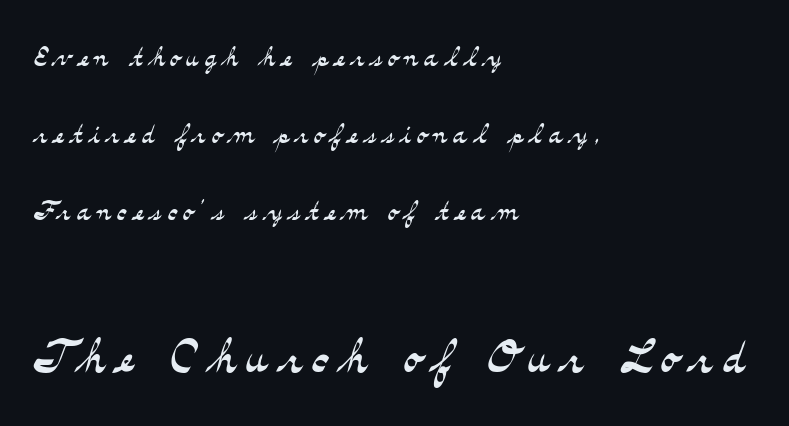
Q: Is the text bold? A: No.
Q: Is the text italic (slanted)? A: Yes.
Q: Is the typeface a serif or a sans-serif typeface? A: Serif.
Q: Is the text underlined? A: No.
Q: How is the paragraph aligned? A: Left-aligned.
Q: Is the spacing between lines tight, normal or loose? A: Loose.
Q: Which block of text is set in a larger size, the first (top) or the second (bottom)? A: The second (bottom) one.
Q: Width (condensed, normal, or wide)? A: Wide.
Q: Stroke contrast? A: Medium.
Q: x-height? A: Small.
Q: Monospaced? A: No.
